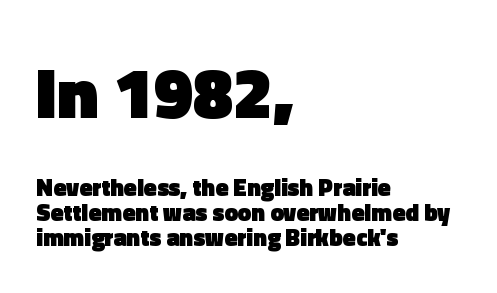
The image shows 72 px heavy sans-serif type, upright; set left-aligned, tight line spacing (1.04x), normal letter spacing, not underlined; the first (top) block is 3.0x larger; a medium x-height.
